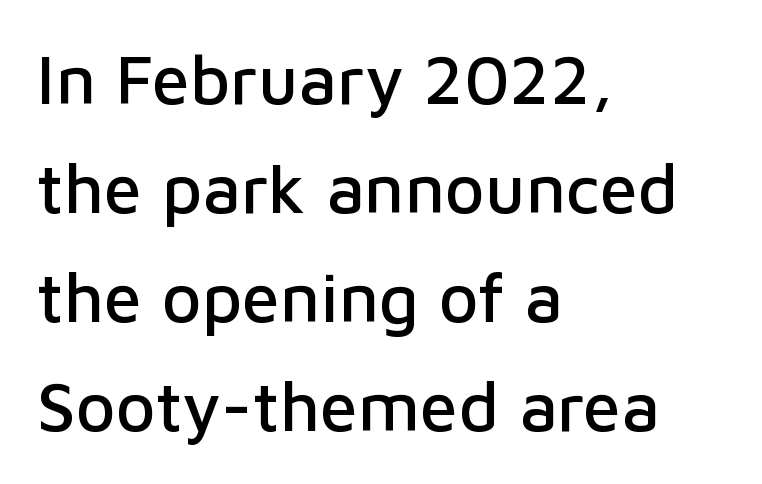
You could call the tracking neutral — neither tight nor loose. Decoration check: the copy has no underline. You can tell it's not italic because the verticals are truly vertical. Where is the straight margin? On the left. Nothing sits at the stroke ends, so this counts as sans-serif.
